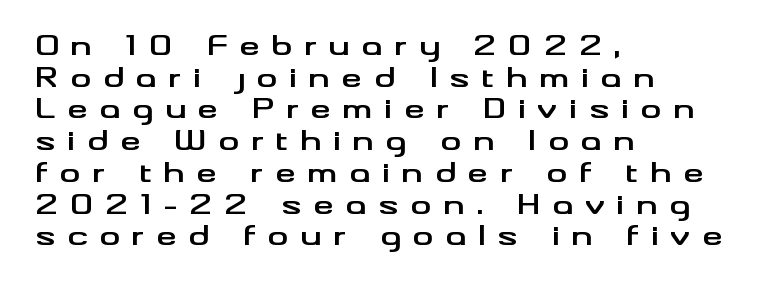
Q: Is the text bold? A: Yes.
Q: Is the text italic (slanted)? A: No, it is upright.
Q: Is the text underlined? A: No.
Q: How is the paragraph aligned? A: Left-aligned.
Q: Is the spacing between letters normal or unusually wide? A: Unusually wide.
